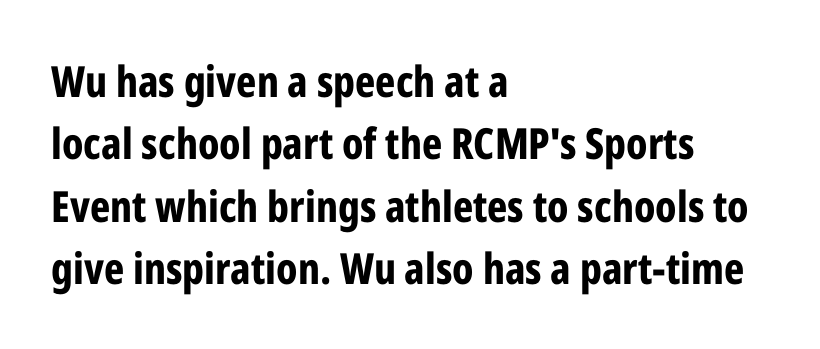
Examine the stroke ends and you'll find no serifs. Notice how descenders clear the ascenders below comfortably — that's standard leading. These lines are set flush left with a ragged right edge. Descender tails drop into unmarked territory.
